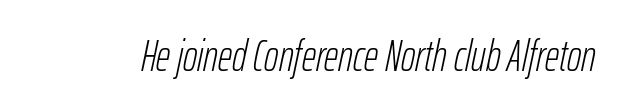
Q: Is the text bold? A: No.
Q: Is the text italic (slanted)? A: Yes, it leans right by about 12 degrees.
Q: Is the text underlined? A: No.
Q: Is the spacing between letters normal or unusually wide? A: Normal.
Q: Width (condensed, normal, or wide)? A: Condensed.
Q: Stroke contrast? A: Low.
Q: x-height? A: Medium.
Q: Monospaced? A: No.
